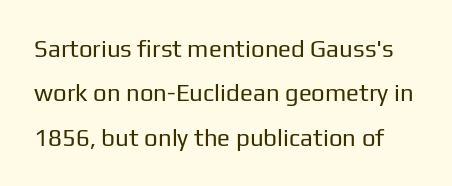
{"italic": "no", "bold": "no", "underline": "no", "line_spacing_ratio": 1.85, "letter_spacing": "normal", "letter_spacing_em": 0.0, "glyph_px": 24}
